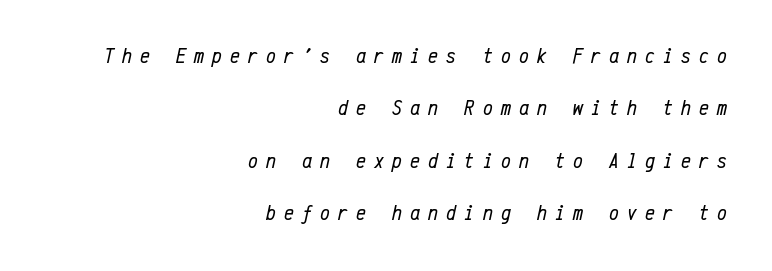
Q: Is the text bold? A: No.
Q: Is the text italic (slanted)? A: Yes, it leans right by about 12 degrees.
Q: Is the text underlined? A: No.
Q: How is the paragraph aligned? A: Right-aligned.
Q: Is the spacing between letters normal or unusually wide? A: Unusually wide.
Q: Is the spacing between lines tight, normal or loose? A: Loose.
